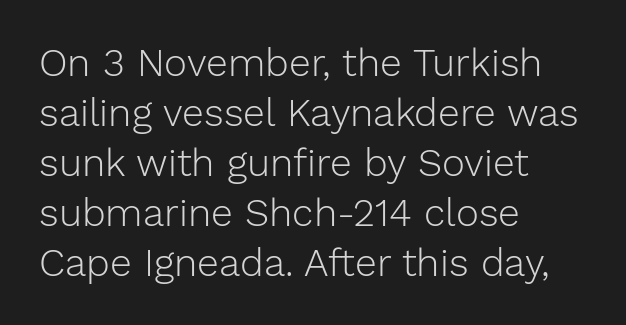
{"serif": "no", "italic": "no", "bold": "no", "weight": "light", "width": "normal", "stroke_contrast": "low", "x_height": "medium", "monospaced": "no", "underline": "no", "align": "left", "line_spacing": "normal", "line_spacing_ratio": 1.28, "letter_spacing": "normal", "letter_spacing_em": 0.0, "glyph_px": 39}
